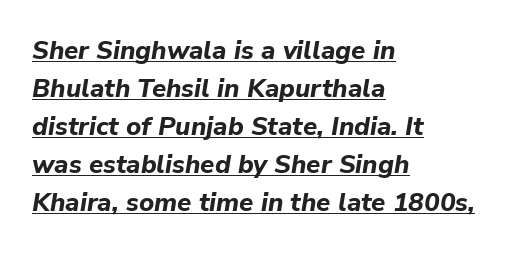
The text carries the slant typical of an italic or oblique font. Horizontal alignment here is leftward, the default for most running prose. Nothing unusual about the tracking: characters are spaced as the font intends. Underline: present. The passage shown stacks its lines at a standard gap.
